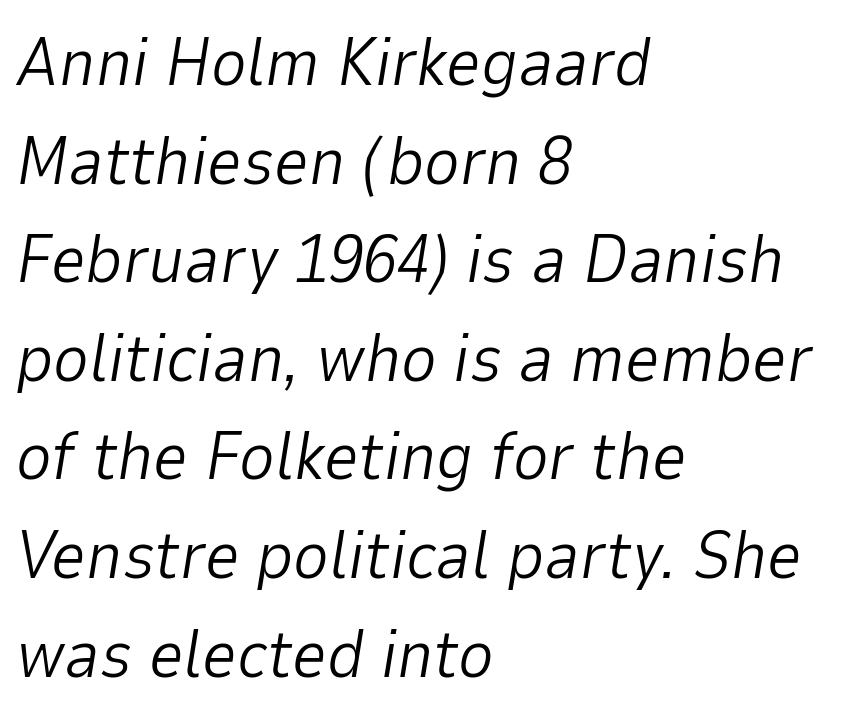
The image shows 68 px light type, italic (leaning right); set left-aligned, normal line spacing (1.45x), normal letter spacing, not underlined; low stroke contrast and a medium x-height.
